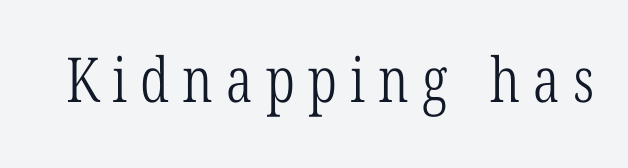
The image shows 62 px light, condensed serif type, upright; set unusually wide letter spacing (+0.21 em), not underlined; low stroke contrast and a medium x-height.
